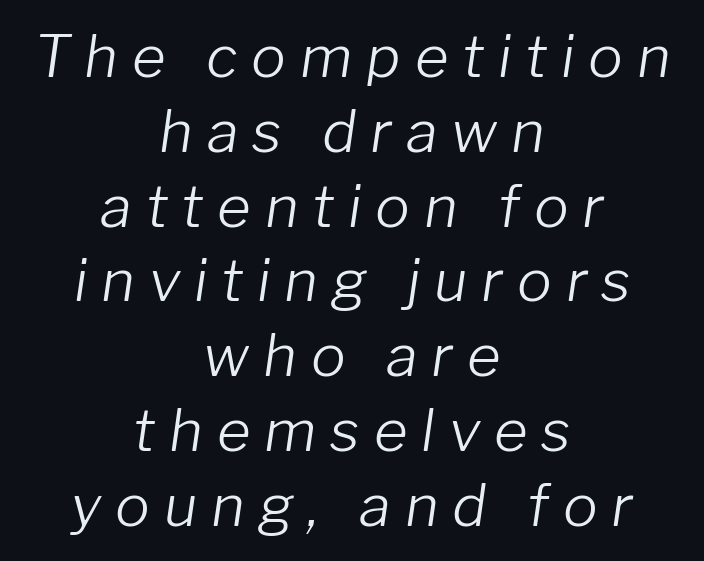
The image shows 58 px light type, italic (leaning right); set centered, normal line spacing (1.29x), unusually wide letter spacing (+0.24 em), not underlined; low stroke contrast and a medium x-height.
